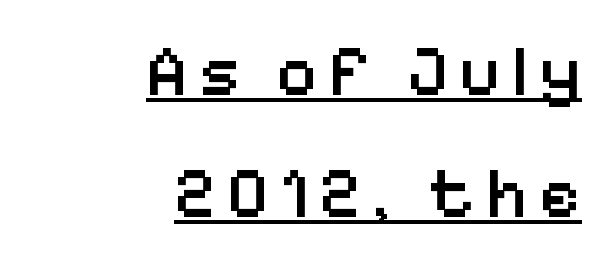
Stroke thickness is moderately raised; the sample reads as semibold. The typeface chosen for these lines omits serifs. Proportional: the letters do not fall into vertical columns. Students, observe the line beneath the letters — that is underlining.
